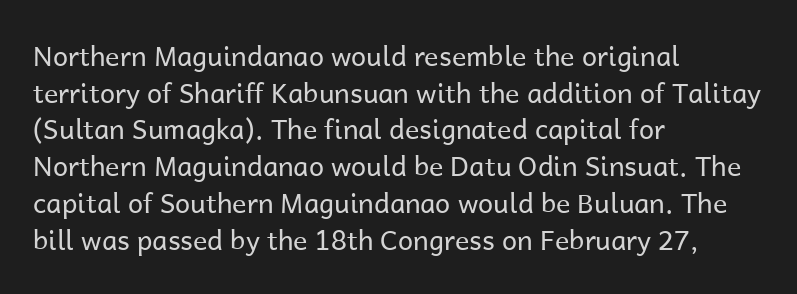
The image shows 27 px text type, upright; set left-aligned, normal line spacing (1.36x), normal letter spacing, not underlined.
